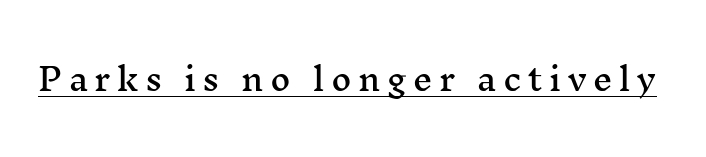
{"serif": "yes", "italic": "no", "width": "wide", "stroke_contrast": "medium", "x_height": "medium", "monospaced": "no", "underline": "yes", "letter_spacing": "wide", "letter_spacing_em": 0.21, "glyph_px": 31}
